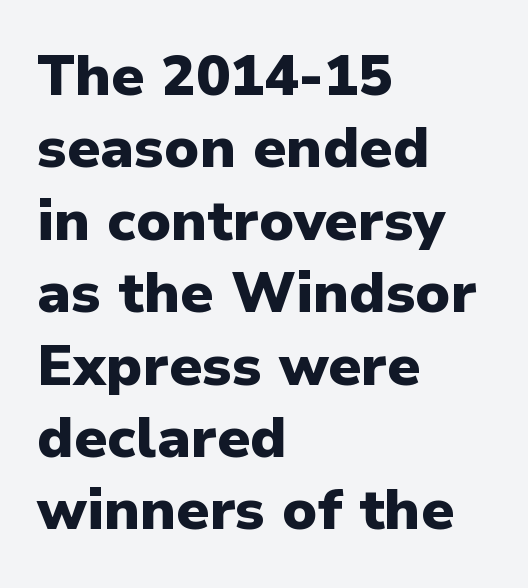
Descenders are the only things crossing below the line. In terms of letterform style, serifs are entirely absent. These lines sit exactly where default settings would place them. Which margin do the lines hug? The left one — the right edge is uneven. Notice how thick the strokes are: this is what a full bold looks like.
